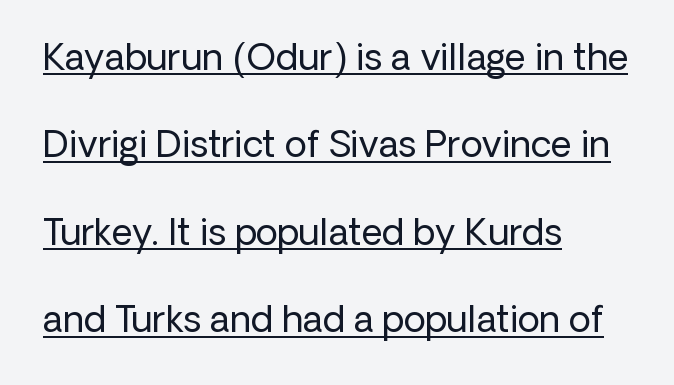
{"serif": "no", "italic": "no", "bold": "no", "weight": "regular", "width": "normal", "stroke_contrast": "low", "x_height": "medium", "monospaced": "no", "underline": "yes", "align": "left", "line_spacing": "loose", "line_spacing_ratio": 2.43, "letter_spacing": "normal", "letter_spacing_em": 0.0, "glyph_px": 36}
